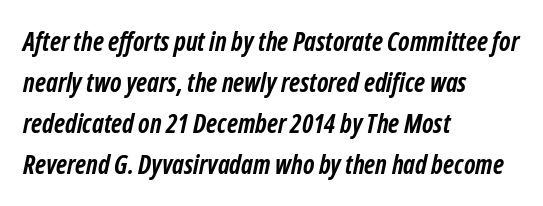
{"italic": "yes", "lean": "right", "slant_degrees": 12, "bold": "yes", "underline": "no", "align": "left", "line_spacing": "normal", "line_spacing_ratio": 1.58, "letter_spacing": "normal", "letter_spacing_em": 0.0, "glyph_px": 26}
